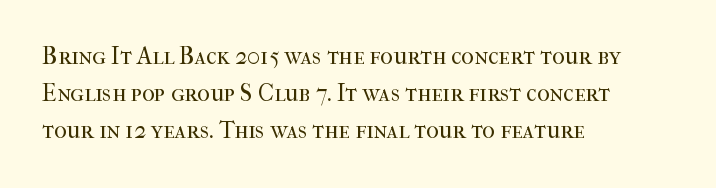
{"italic": "no", "bold": "no", "underline": "no", "align": "left", "line_spacing": "normal", "line_spacing_ratio": 1.55, "letter_spacing": "normal", "letter_spacing_em": 0.0, "glyph_px": 24}
